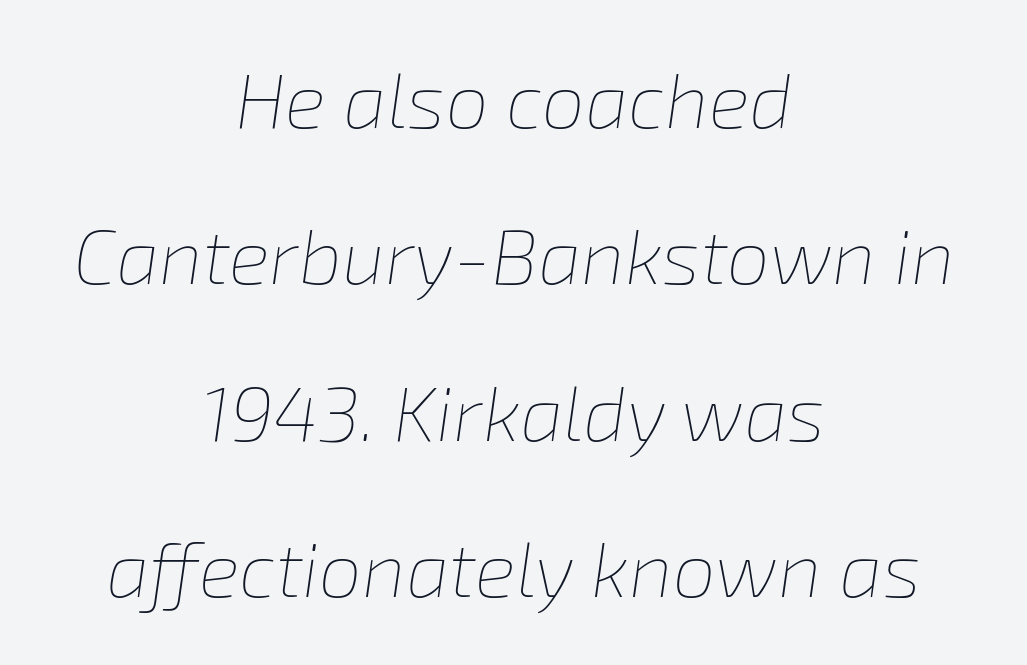
A great deal of white space separates one row of letters from the next. This sample uses an oblique cut, with every glyph tilted off the vertical. Any mark beneath the type? The region is blank. This is not heavy type; no bold has been used.
